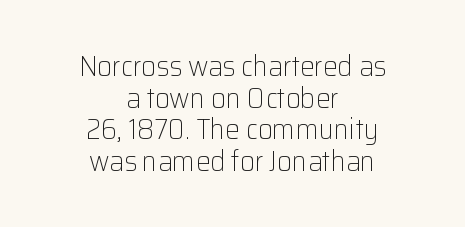
The passage shown is not underscored anywhere. Type style note: lacks serifs. The face used here is proportionally spaced, like ordinary book or web type. What's the leading like? Squeezed, with rows nearly overlapping.
